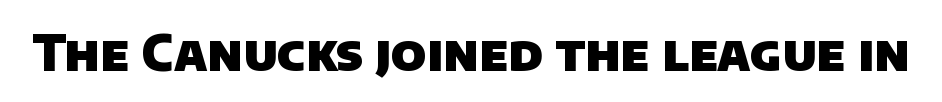
{"serif": "no", "bold": "yes", "weight": "heavy", "width": "normal", "stroke_contrast": "low", "x_height": "large", "monospaced": "no", "underline": "no", "letter_spacing": "normal", "letter_spacing_em": 0.0, "glyph_px": 49}
